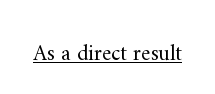
Does a line run under the words? Yes, clearly. Each word holds together tightly as a unit, with standard inter-letter gaps. When letters stand straight like this, we call the style roman or upright. Compared with a typical body face, this is equally light or lighter still.
